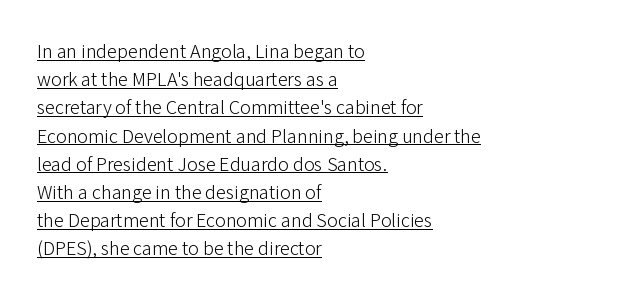
The image shows 20 px text type, upright; set left-aligned, normal line spacing (1.41x), normal letter spacing, underlined.
